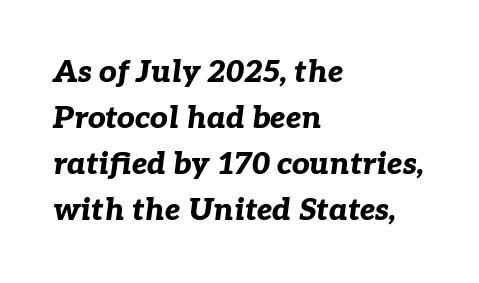
Q: Is the text bold? A: Yes.
Q: Is the text italic (slanted)? A: Yes, it leans right by about 7 degrees.
Q: Is the text underlined? A: No.
Q: How is the paragraph aligned? A: Left-aligned.
Q: Is the spacing between letters normal or unusually wide? A: Normal.
Q: Is the spacing between lines tight, normal or loose? A: Normal.
Q: Width (condensed, normal, or wide)? A: Normal.
Q: Stroke contrast? A: Low.
Q: x-height? A: Medium.
Q: Monospaced? A: No.
